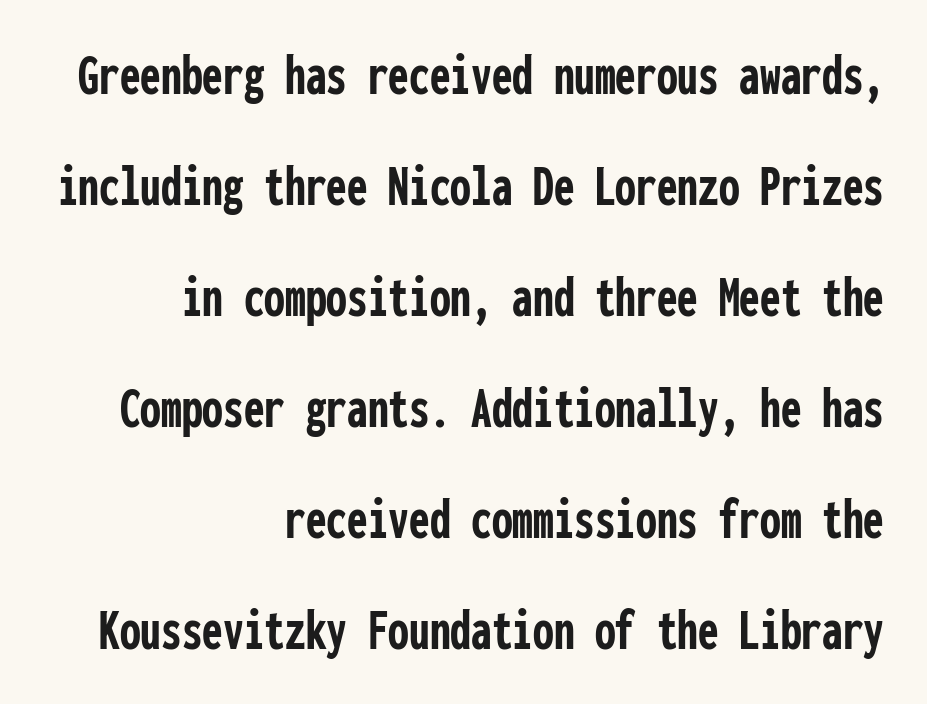
The image shows 59 px semibold, condensed sans-serif type, upright, monospaced; set right-aligned, line spacing 1.88x, normal letter spacing, not underlined; low stroke contrast and a medium x-height.
